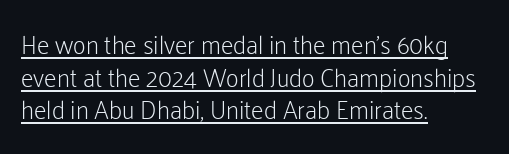
Weight class: somewhere from thin through regular. Check the space under the baseline: a stroke is drawn there. The space between consecutive lines is moderate. A roman cut, with each character standing at attention. Each line starts at the same left margin while the right side varies. No extra tracking has been applied to these lines.
